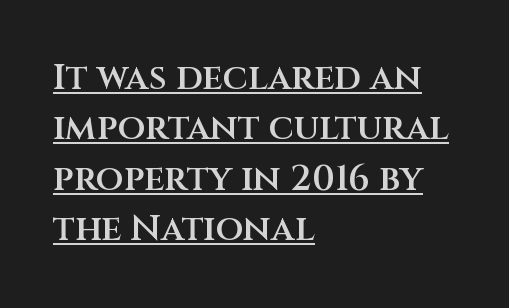
A typesetter would call this leading conventional body-copy spacing. The text block is weighted toward the left margin, trailing off unevenly rightward. Underline: present. Typographic density is moderately raised because the face is semibold. Observe the ordinary spacing: letters are neighbours, not strangers. The lettering holds an erect, upright posture throughout.
